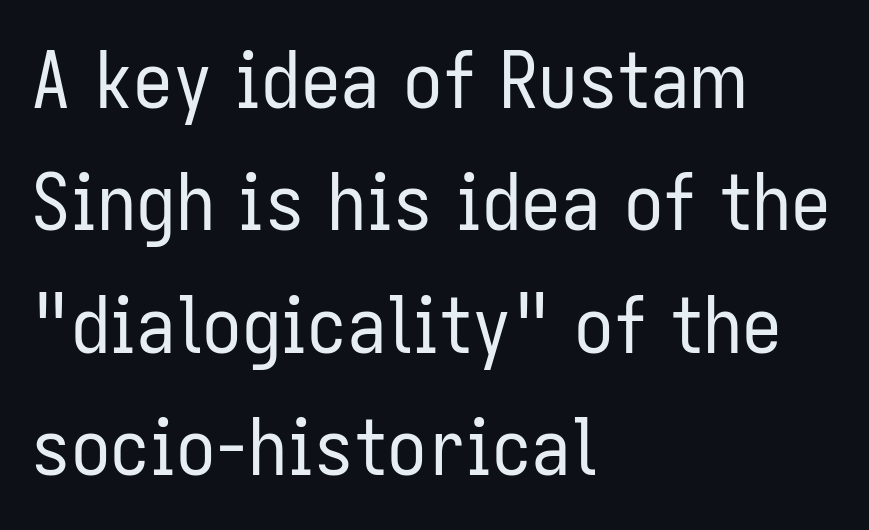
Characters follow at the spacing the type designer built in. The specimen omits any rule beneath the text block's lines. No letter is thick-stroked: the sample isn't bold. You could not count columns in this text — the font is proportionally spaced. Compared with a centered layout, this one pins lines to the left instead. The glyphs in this specimen are sans serif.
